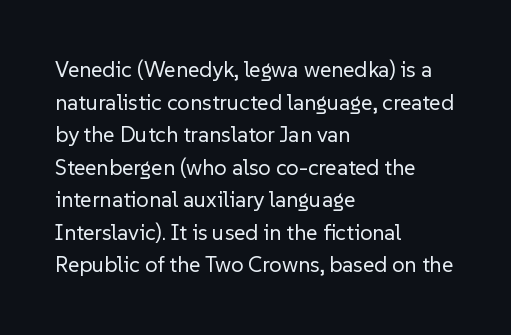
Q: Is the text bold? A: No.
Q: Is the text italic (slanted)? A: No, it is upright.
Q: Is the text underlined? A: No.
Q: How is the paragraph aligned? A: Left-aligned.
Q: Is the spacing between letters normal or unusually wide? A: Normal.
Q: Is the spacing between lines tight, normal or loose? A: Normal.
